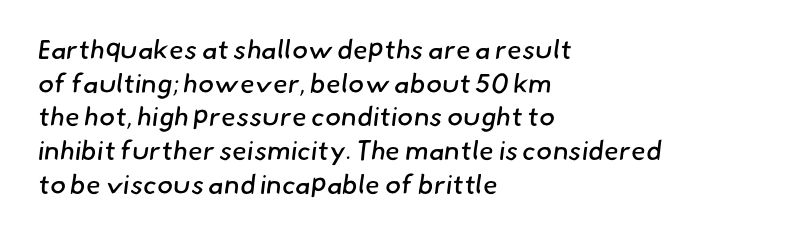
{"bold": "no", "underline": "no", "align": "left", "line_spacing": "normal", "line_spacing_ratio": 1.25, "letter_spacing": "normal", "letter_spacing_em": 0.0, "glyph_px": 27}
